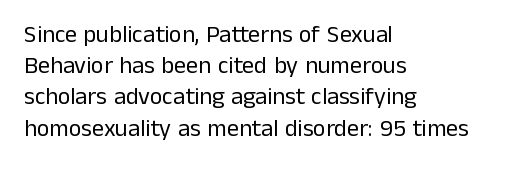
The ragged edge is on the right, which tells us the setting is flush left. The passage shown is not underscored anywhere. These lines were composed using upright roman letters. This sample uses plain, unmodified letter spacing. Reading down the column, the eye jumps a familiar distance to each next line.
